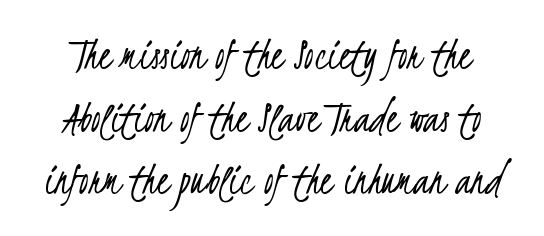
{"serif": "no", "bold": "no", "weight": "light", "width": "condensed", "stroke_contrast": "low", "x_height": "small", "monospaced": "no", "underline": "no", "align": "center", "line_spacing": "normal", "line_spacing_ratio": 1.33, "letter_spacing": "normal", "letter_spacing_em": 0.0, "glyph_px": 47}
